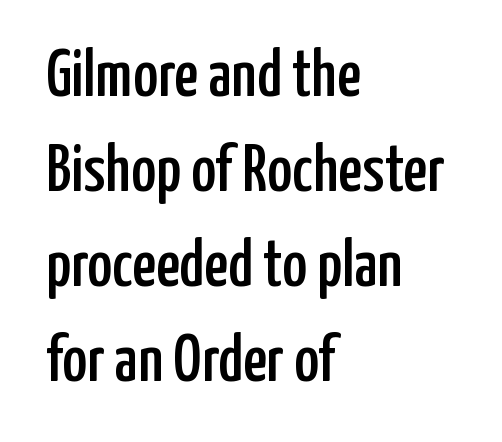
Q: Is the text italic (slanted)? A: No, it is upright.
Q: Is the typeface a serif or a sans-serif typeface? A: Sans-serif.
Q: Is the text underlined? A: No.
Q: How is the paragraph aligned? A: Left-aligned.
Q: Is the spacing between letters normal or unusually wide? A: Normal.
Q: Is the spacing between lines tight, normal or loose? A: Normal.
Q: Width (condensed, normal, or wide)? A: Condensed.
Q: Stroke contrast? A: Low.
Q: x-height? A: Medium.
Q: Monospaced? A: No.
